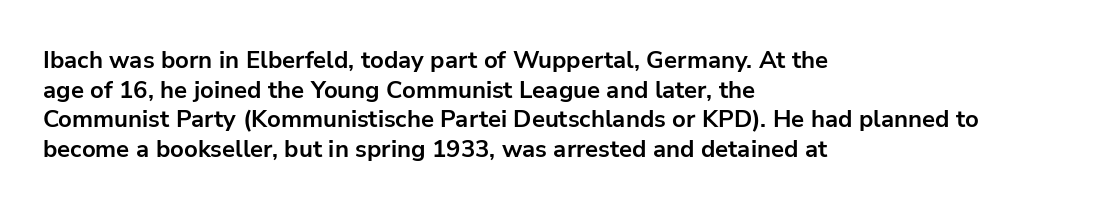
Nobody drew a line under any word here. The lettering stays uniformly vertical, giving the passage a roman look. Each word holds together tightly as a unit, with standard inter-letter gaps. A student would call this left alignment; a typographer would say flush left, rag right. Typographic density is high because the face is bold.
